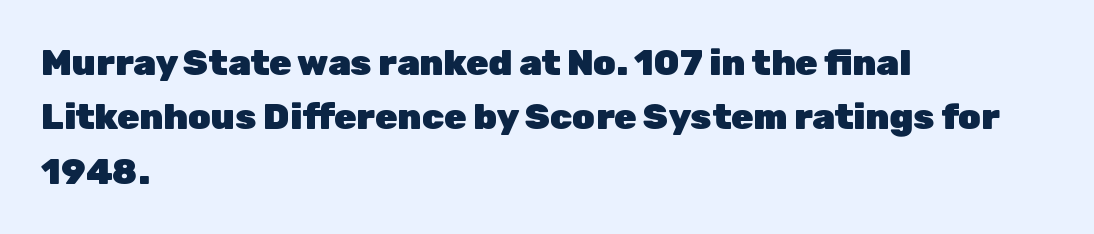
Has an underline been added? It has not. These lines are composed in type without serifs. Each line starts at the same left margin while the right side varies. These lines carry a lot of weight — the face is fully bold.
